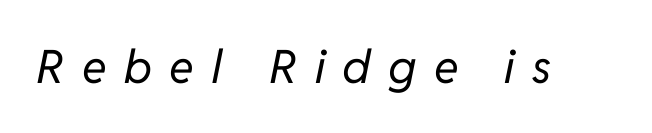
{"italic": "yes", "lean": "right", "slant_degrees": 11, "bold": "no", "weight": "regular", "width": "normal", "stroke_contrast": "low", "x_height": "medium", "monospaced": "no", "underline": "no", "letter_spacing": "wide", "letter_spacing_em": 0.38, "glyph_px": 46}
